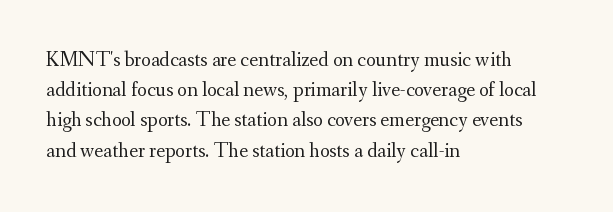
The image shows 21 px text type, upright; set left-aligned, normal line spacing (1.44x), normal letter spacing, not underlined.
